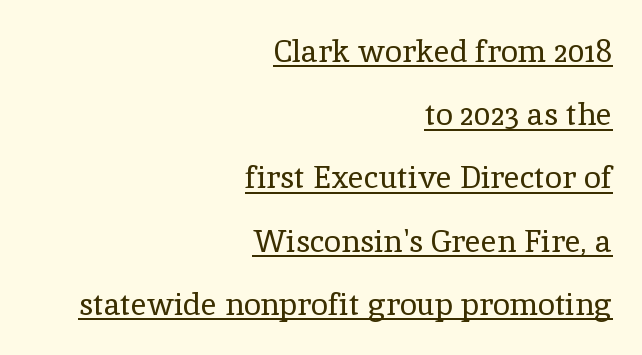
This rendering leaves character spacing at its baseline value. Airy leading. The letters stand upright; this is a roman face. This sample carries an underscore along the baseline area. Here the designer chose a conventional face with non-uniform glyph widths. This rendering employs a face with finishing strokes, i.e., a serif.
